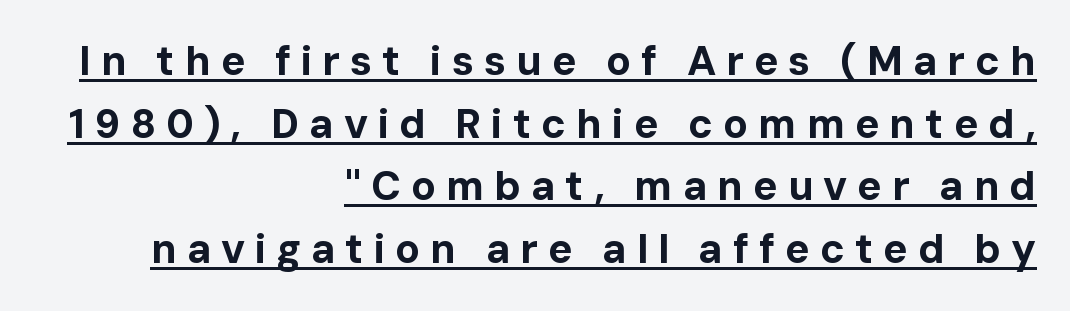
{"serif": "no", "italic": "no", "bold": "yes", "weight": "bold", "width": "normal", "stroke_contrast": "low", "x_height": "medium", "monospaced": "no", "underline": "yes", "align": "right", "line_spacing": "normal", "line_spacing_ratio": 1.53, "letter_spacing": "wide", "letter_spacing_em": 0.24, "glyph_px": 41}
